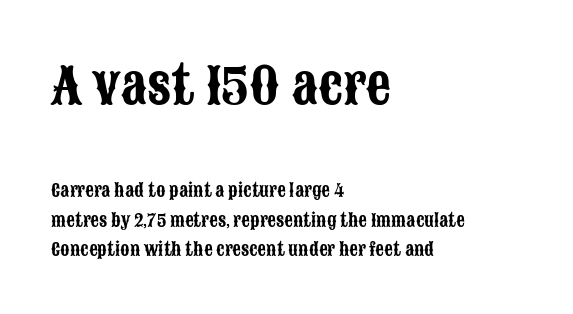
Q: Is the text italic (slanted)? A: No, it is upright.
Q: Is the typeface a serif or a sans-serif typeface? A: Sans-serif.
Q: Is the text underlined? A: No.
Q: How is the paragraph aligned? A: Left-aligned.
Q: Is the spacing between letters normal or unusually wide? A: Normal.
Q: Which block of text is set in a larger size, the first (top) or the second (bottom)? A: The first (top) one.
Q: Width (condensed, normal, or wide)? A: Condensed.
Q: Stroke contrast? A: Low.
Q: x-height? A: Large.
Q: Monospaced? A: No.
